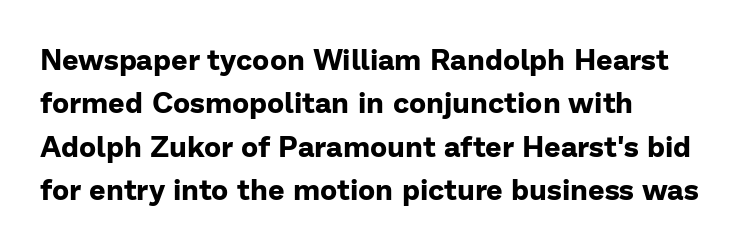
Q: Is the text bold? A: Yes.
Q: Is the text italic (slanted)? A: No, it is upright.
Q: Is the typeface a serif or a sans-serif typeface? A: Sans-serif.
Q: Is the text underlined? A: No.
Q: How is the paragraph aligned? A: Left-aligned.
Q: Is the spacing between letters normal or unusually wide? A: Normal.
Q: Is the spacing between lines tight, normal or loose? A: Normal.
Q: Width (condensed, normal, or wide)? A: Normal.
Q: Stroke contrast? A: Low.
Q: x-height? A: Medium.
Q: Monospaced? A: No.
